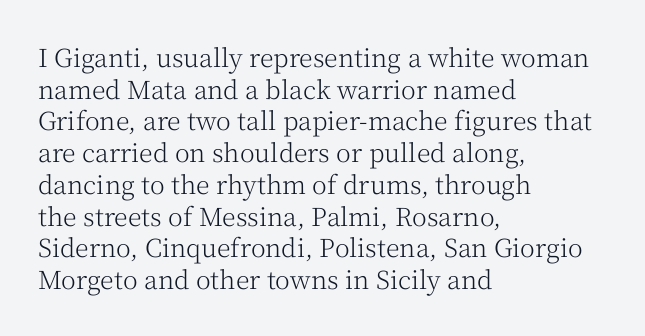
{"italic": "no", "bold": "no", "underline": "no", "align": "left", "line_spacing": "normal", "line_spacing_ratio": 1.27, "letter_spacing": "normal", "letter_spacing_em": 0.0, "glyph_px": 25}
